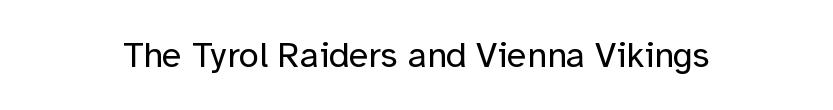
{"serif": "no", "italic": "no", "bold": "no", "weight": "regular", "width": "normal", "stroke_contrast": "low", "x_height": "medium", "monospaced": "no", "underline": "no", "letter_spacing": "normal", "letter_spacing_em": 0.0, "glyph_px": 36}
